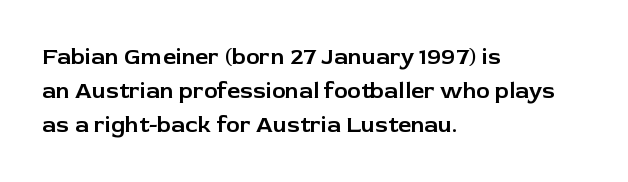
Left-aligned paragraph, ragged on the right. Compared with typical body copy, the letter spacing here is the same. A roman cut, with each character standing at attention. Baseline-to-baseline distance is the conventional proportion of letter height. The string is rendered with underlining switched off.
